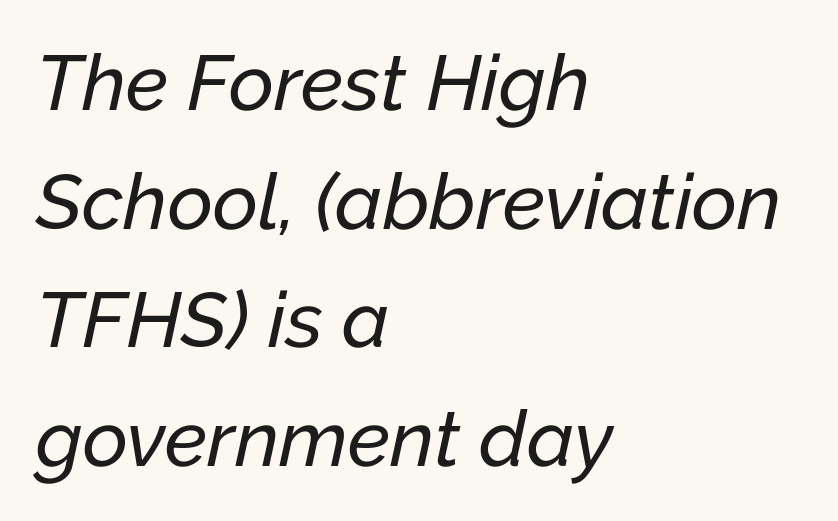
Q: Is the text italic (slanted)? A: Yes, it leans right by about 12 degrees.
Q: Is the text underlined? A: No.
Q: How is the paragraph aligned? A: Left-aligned.
Q: Is the spacing between letters normal or unusually wide? A: Normal.
Q: Is the spacing between lines tight, normal or loose? A: Normal.
Q: Width (condensed, normal, or wide)? A: Normal.
Q: Stroke contrast? A: Low.
Q: x-height? A: Medium.
Q: Monospaced? A: No.
